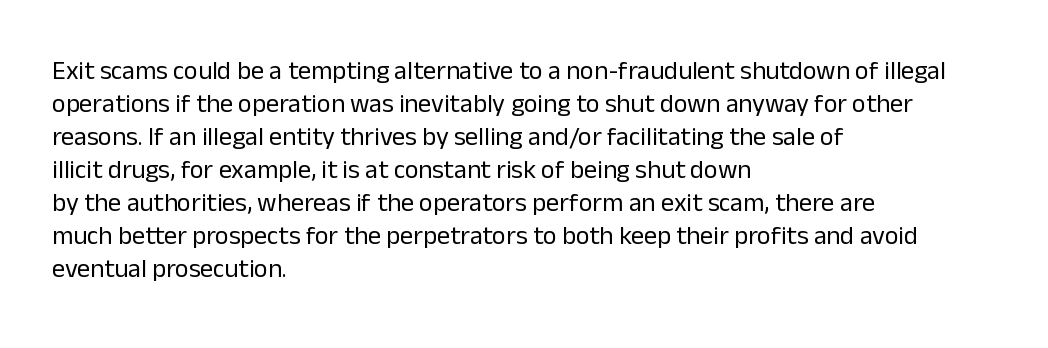
The image shows 26 px text type, upright; set left-aligned, normal line spacing (1.27x), normal letter spacing, not underlined.
